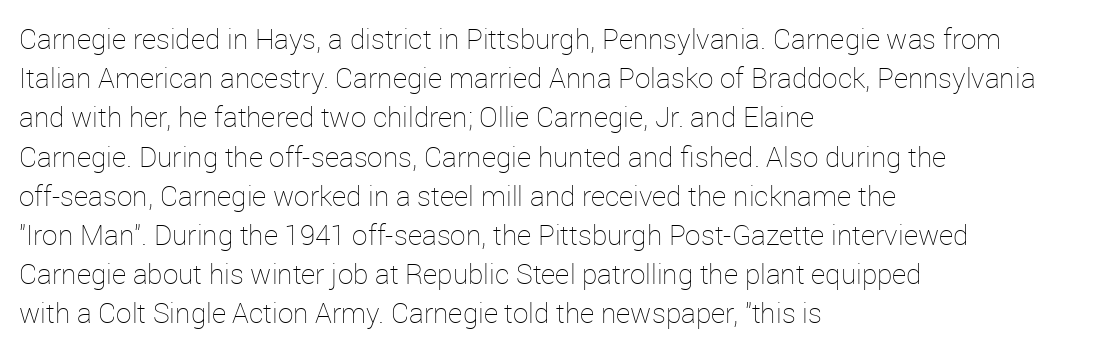
Anything drawn beneath the words? Only blank space. These lines are set flush left with a ragged right edge. Is the type heavy? It reads as light-to-regular instead. Do the characters align in a grid? No, the font is proportional. The type sits square on the baseline with zero lean.
